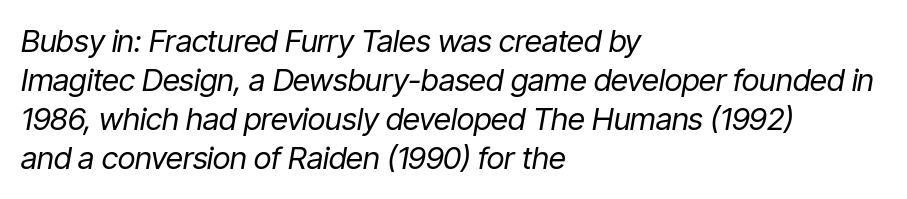
{"italic": "yes", "lean": "right", "slant_degrees": 9, "bold": "no", "weight": "regular", "width": "condensed", "stroke_contrast": "low", "x_height": "medium", "monospaced": "no", "underline": "no", "align": "left", "line_spacing": "normal", "line_spacing_ratio": 1.26, "letter_spacing": "normal", "letter_spacing_em": 0.0, "glyph_px": 31}
